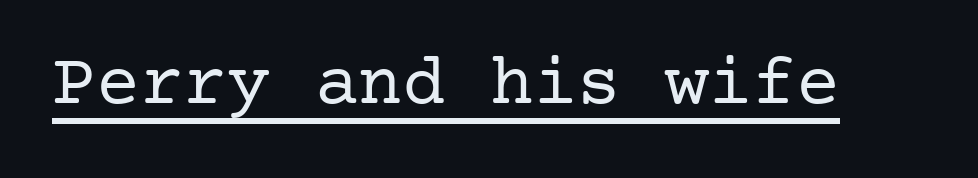
The image shows 73 px regular-weight serif type, upright; set normal letter spacing, underlined; low stroke contrast and a medium x-height.
